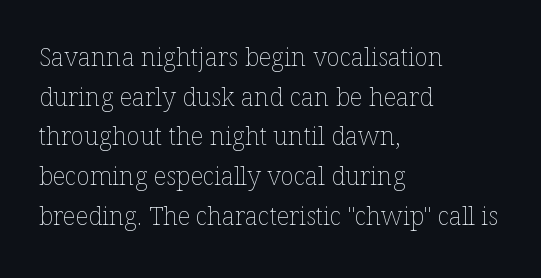
No italicization has been applied; the sample stays upright. Which margin do the lines hug? The left one — the right edge is uneven. Interline gaps are of average width in this sample. Descender tails drop into unmarked territory.
